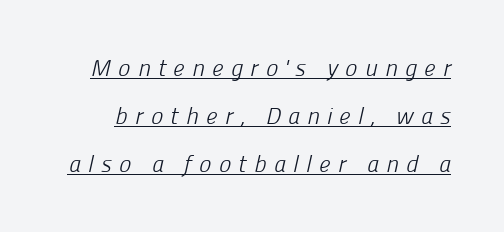
{"bold": "no", "underline": "yes", "line_spacing": "loose", "line_spacing_ratio": 2.08, "letter_spacing": "wide", "letter_spacing_em": 0.32, "glyph_px": 23}
